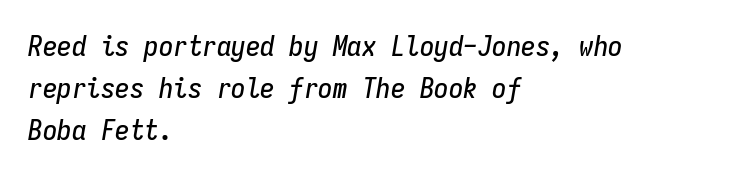
Each row of text sits above clean, open space. These lines keep a tight, regular rhythm from letter to letter. Characters are canted at an angle relative to the baseline's perpendicular. The lines in this sample share a left origin and differ only in where they stop. Every character here occupies the same horizontal width, giving the sample a typewriter-like rhythm.
